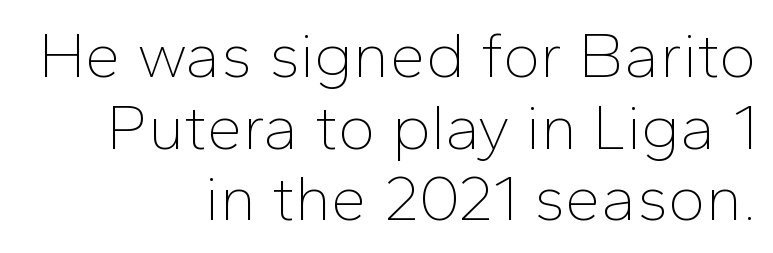
{"serif": "no", "italic": "no", "bold": "no", "weight": "thin", "width": "normal", "stroke_contrast": "low", "x_height": "medium", "monospaced": "no", "underline": "no", "align": "right", "line_spacing": "tight", "line_spacing_ratio": 1.12, "letter_spacing": "normal", "letter_spacing_em": 0.0, "glyph_px": 64}
